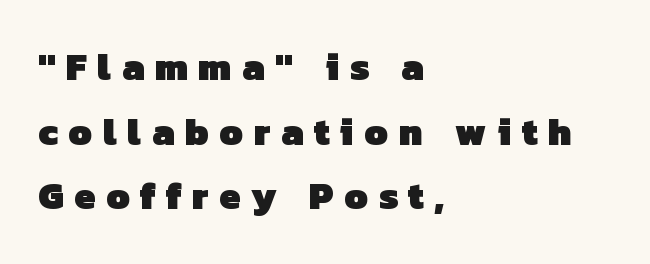
Q: Is the text bold? A: Yes.
Q: Is the typeface a serif or a sans-serif typeface? A: Sans-serif.
Q: Is the text underlined? A: No.
Q: How is the paragraph aligned? A: Left-aligned.
Q: Is the spacing between letters normal or unusually wide? A: Unusually wide.
Q: Is the spacing between lines tight, normal or loose? A: Normal.
Q: Width (condensed, normal, or wide)? A: Normal.
Q: Stroke contrast? A: Low.
Q: x-height? A: Medium.
Q: Monospaced? A: No.
